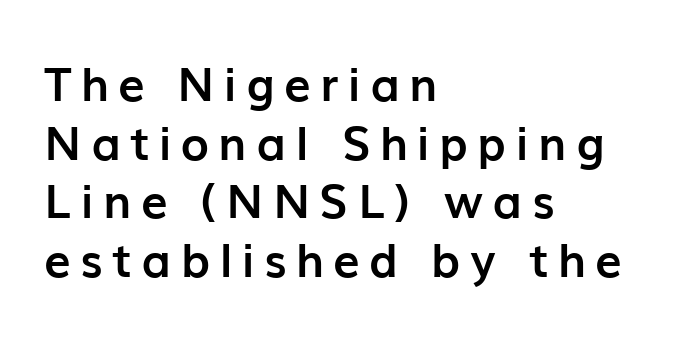
Think of a printed novel: that variable character pitch is what you see here. A clean baseline with only descenders dipping below it. The font family rendered here belongs to the sans-serif group. Stroke thickness is high; the sample reads as a true bold.
